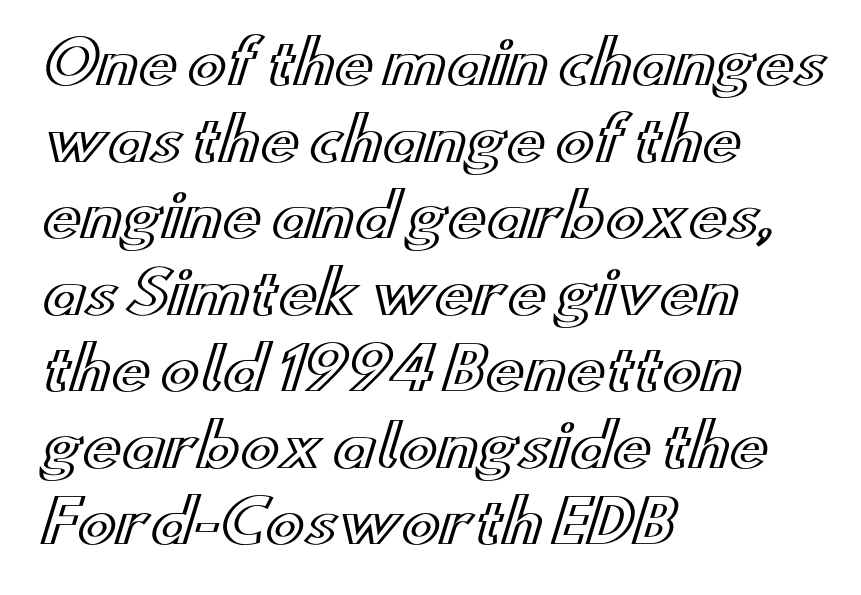
Q: Is the text italic (slanted)? A: Yes.
Q: Is the text underlined? A: No.
Q: How is the paragraph aligned? A: Left-aligned.
Q: Is the spacing between letters normal or unusually wide? A: Normal.
Q: Is the spacing between lines tight, normal or loose? A: Normal.
Q: Width (condensed, normal, or wide)? A: Wide.
Q: x-height? A: Small.
Q: Monospaced? A: No.
